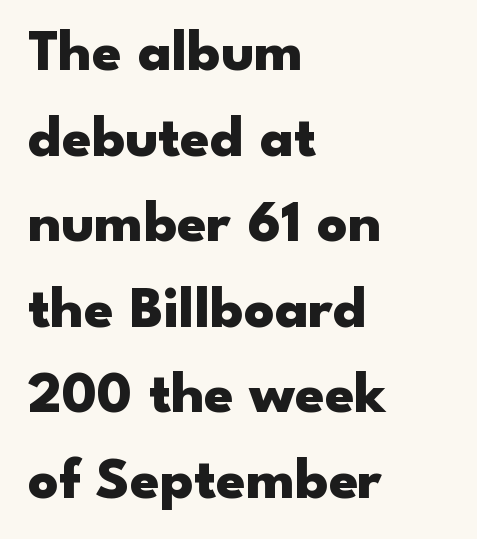
Q: Is the text bold? A: Yes.
Q: Is the text italic (slanted)? A: No, it is upright.
Q: Is the typeface a serif or a sans-serif typeface? A: Sans-serif.
Q: Is the text underlined? A: No.
Q: How is the paragraph aligned? A: Left-aligned.
Q: Is the spacing between letters normal or unusually wide? A: Normal.
Q: Is the spacing between lines tight, normal or loose? A: Normal.
Q: Width (condensed, normal, or wide)? A: Wide.
Q: Stroke contrast? A: Low.
Q: x-height? A: Small.
Q: Monospaced? A: No.
